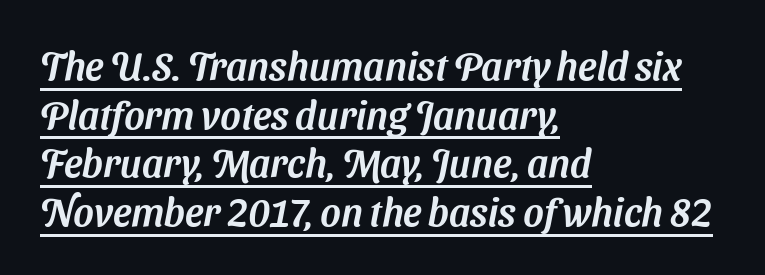
Q: Is the typeface a serif or a sans-serif typeface? A: Sans-serif.
Q: Is the text underlined? A: Yes.
Q: How is the paragraph aligned? A: Left-aligned.
Q: Is the spacing between letters normal or unusually wide? A: Normal.
Q: Is the spacing between lines tight, normal or loose? A: Normal.
Q: Width (condensed, normal, or wide)? A: Normal.
Q: Stroke contrast? A: Medium.
Q: x-height? A: Medium.
Q: Monospaced? A: No.
